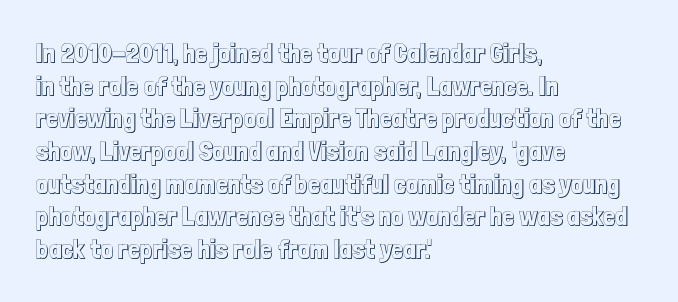
{"italic": "no", "underline": "no", "align": "left", "line_spacing_ratio": 1.21, "letter_spacing": "normal", "letter_spacing_em": 0.0, "glyph_px": 27}
